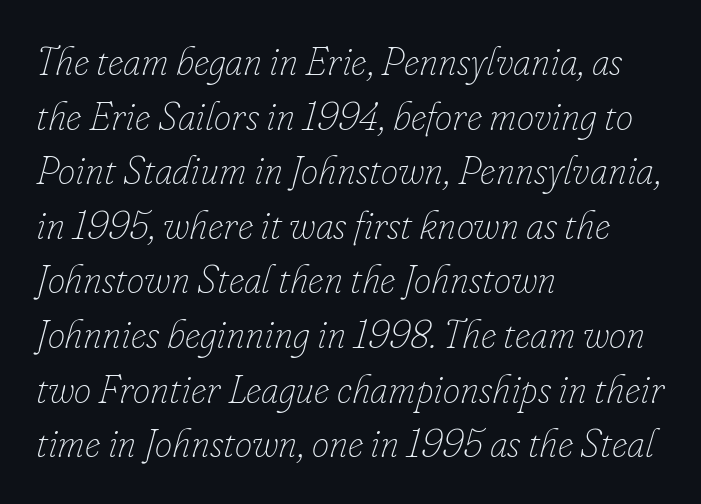
Regular leading. This sample has the flowing, uneven cadence of proportional lettering. Descenders hang freely into open space. Rendered with sloped, italic letterforms. Tracking value appears to be zero — textbook default spacing. Casual observation: everything's shoved over to the left.
